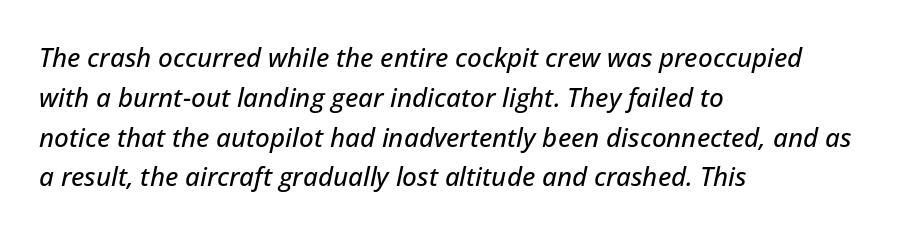
The image shows 26 px text type, italic (leaning right); set left-aligned, normal line spacing (1.53x), normal letter spacing, not underlined.
